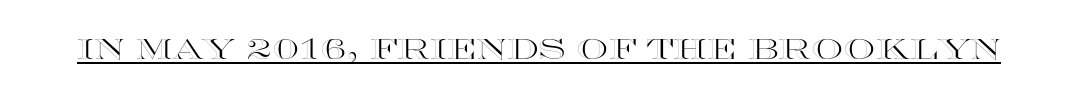
Quick note: underline on. The face used here is rendered with its standard letterfit. Does the lettering tilt? It doesn't — this is upright. These lines are rendered in a variable-pitch font.
